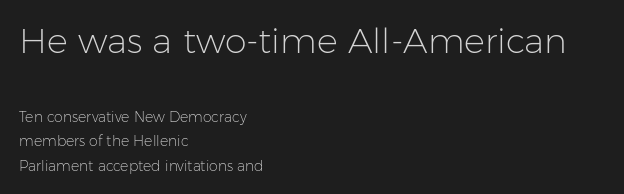
{"serif": "no", "italic": "no", "bold": "no", "weight": "light", "width": "normal", "stroke_contrast": "low", "x_height": "medium", "monospaced": "no", "underline": "no", "align": "left", "line_spacing_ratio": 1.74, "letter_spacing": "normal", "letter_spacing_em": 0.0, "larger_block": "first", "size_ratio": 2.5, "glyph_px": 35}
